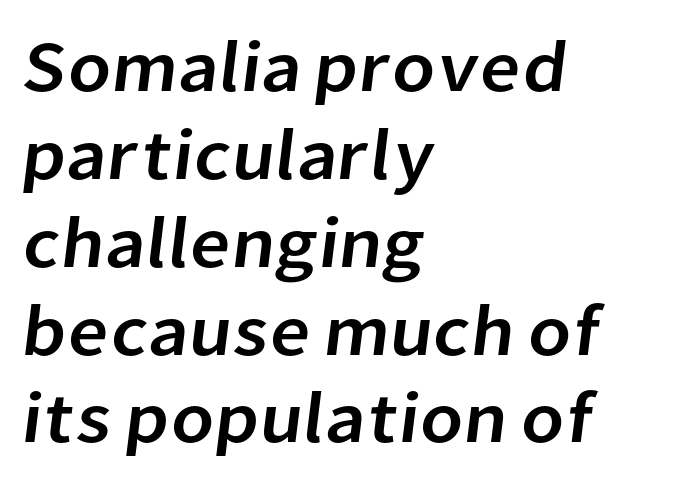
The image shows 72 px sans-serif type; set left-aligned, line spacing 1.22x, normal letter spacing, not underlined; low stroke contrast and a medium x-height.
